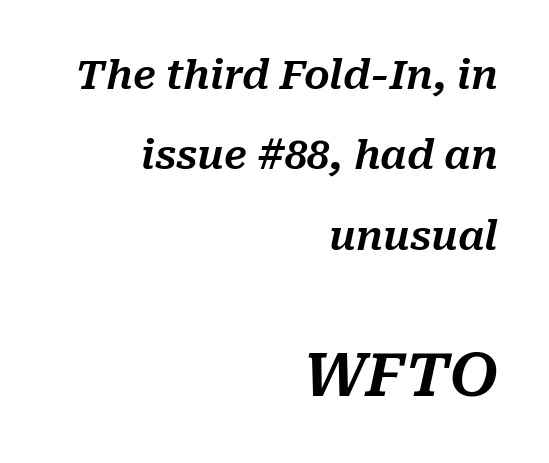
The letters are slanted; this is an italic face. Spacing verdict: proportional, widths tailored to each character. If you drew a ruler down the right edge, every line would touch it. Rule under the text: the space is simply empty. Is the lower block the larger one? Yes — the lower block carries the bigger type. Rows of type keep a wide berth in the vertical direction.
